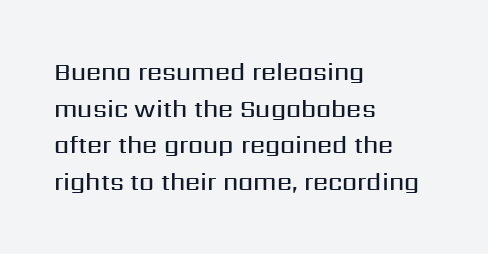
{"italic": "no", "bold": "semi", "underline": "no", "align": "left", "line_spacing": "normal", "line_spacing_ratio": 1.53, "letter_spacing": "normal", "letter_spacing_em": 0.0, "glyph_px": 24}
